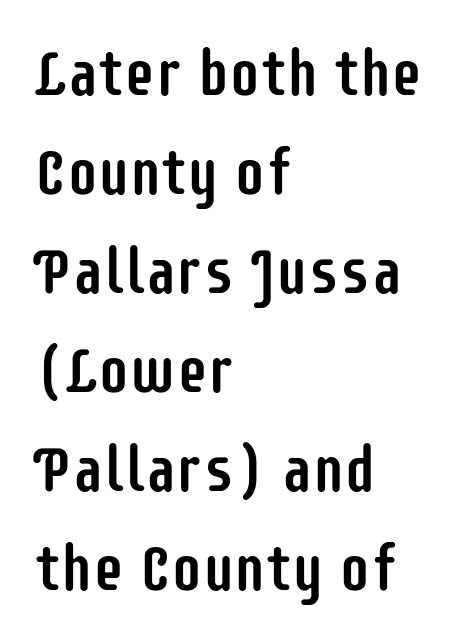
The image shows 63 px condensed sans-serif type, upright; set left-aligned, normal line spacing (1.57x), normal letter spacing, not underlined; low stroke contrast and a large x-height.
